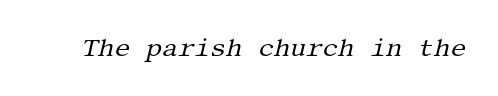
{"italic": "yes", "lean": "right", "slant_degrees": 13, "bold": "no", "underline": "no", "letter_spacing": "normal", "letter_spacing_em": 0.0, "glyph_px": 25}
